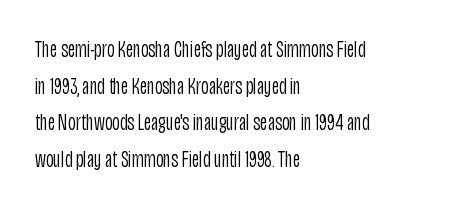
The image shows 23 px text type, upright; set left-aligned, normal line spacing (1.59x), normal letter spacing, not underlined.
